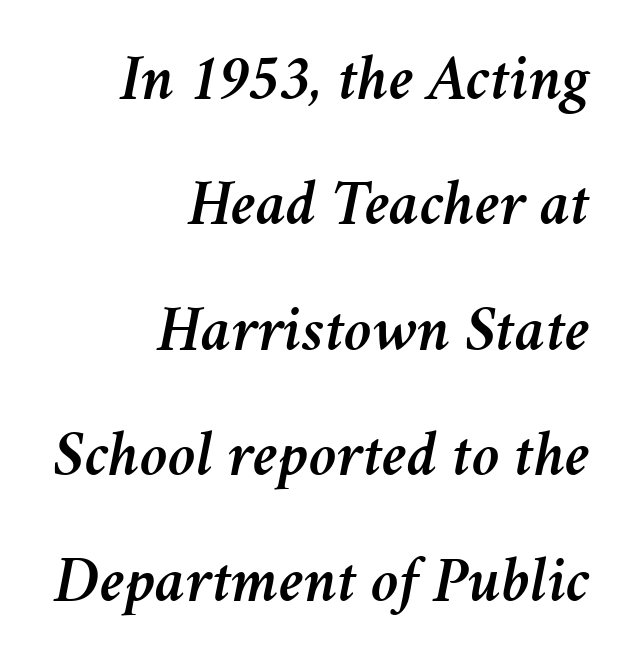
These lines are set flush right with a ragged left edge. Compared with typical paragraphs, the rows here are farther apart. Is the letter spacing exaggerated? No — it looks like the ordinary default. Emphasis-style slanted type is in use. Proportional: the letters do not fall into vertical columns.
